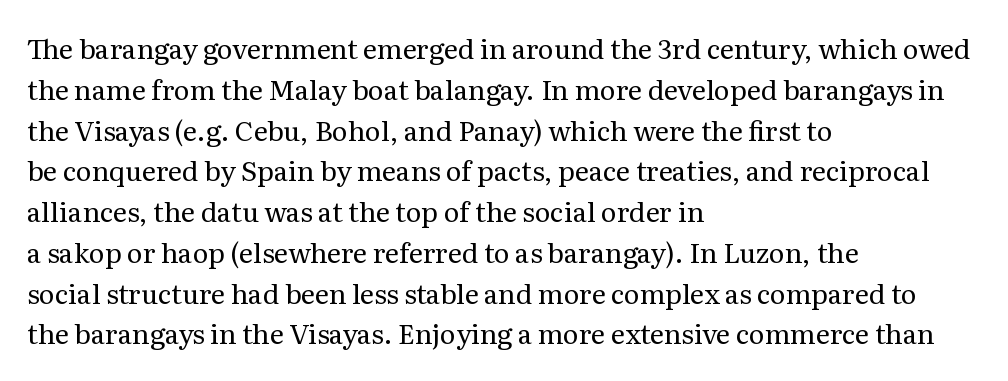
The image shows 27 px text type, upright; set left-aligned, normal line spacing (1.51x), normal letter spacing, not underlined.
